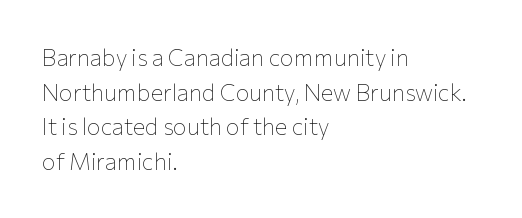
Vertical strokes here are truly vertical. Is the block centered? No — it sits flush against the left margin. Standard letterfit; no display-style spreading of the glyphs. This is not heavy type; no bold has been used.
